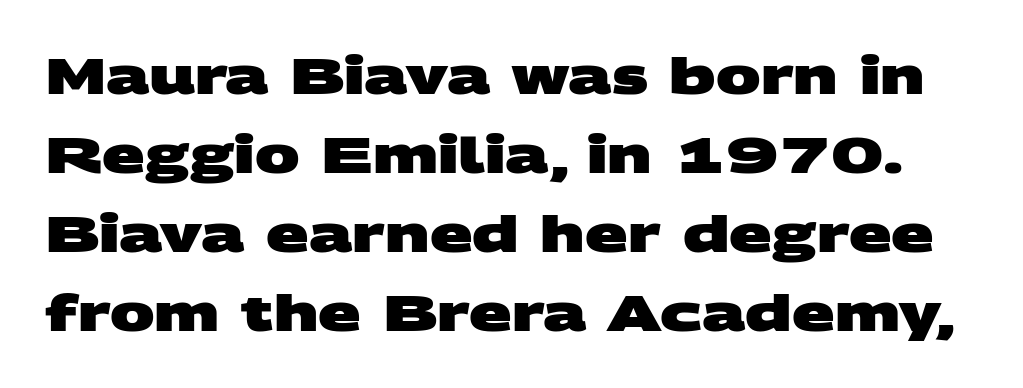
Students, this is bold: see how much ink each stroke carries. The type is set solid horizontally, with unmodified tracking. Stroke terminals: plain, sans-serif. Looks like regular typesetting: each glyph gets only the width it needs. Summary of vertical rhythm: regular, with standard interline spacing. This rendering features lettering with no underline.
